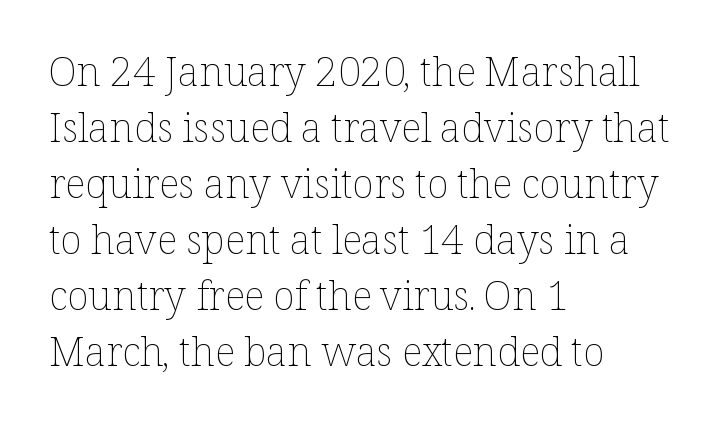
Spacing verdict: proportional, widths tailored to each character. Left-aligned paragraph, ragged on the right. What's the leading like? Ordinary, nothing unusual. Each word holds together tightly as a unit, with standard inter-letter gaps. The space beneath each line is pristine and unruled.
